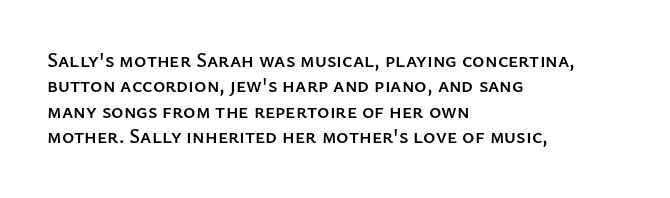
{"italic": "no", "underline": "no", "align": "left", "line_spacing_ratio": 1.21, "letter_spacing": "normal", "letter_spacing_em": 0.0, "glyph_px": 21}
